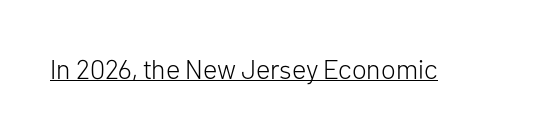
{"italic": "no", "bold": "no", "underline": "yes", "letter_spacing": "normal", "letter_spacing_em": 0.0, "glyph_px": 27}
